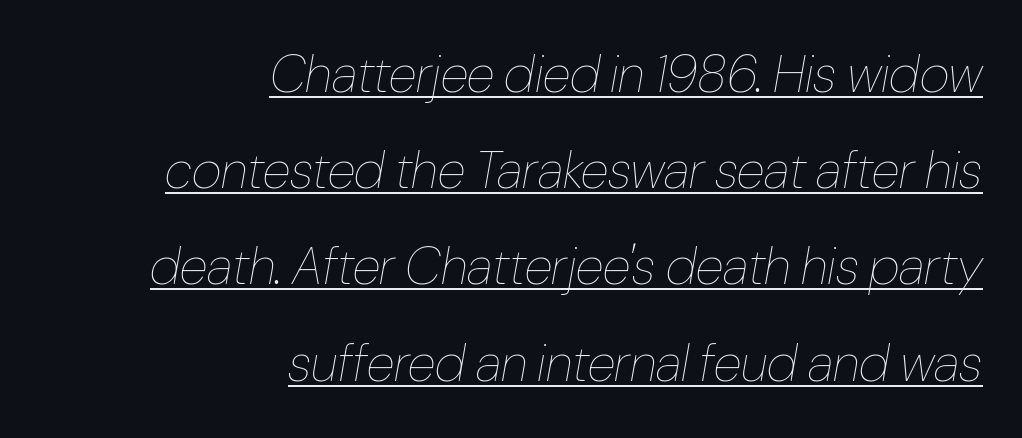
Q: Is the text bold? A: No.
Q: Is the text italic (slanted)? A: Yes, it leans right by about 10 degrees.
Q: Is the text underlined? A: Yes.
Q: How is the paragraph aligned? A: Right-aligned.
Q: Is the spacing between letters normal or unusually wide? A: Normal.
Q: Width (condensed, normal, or wide)? A: Condensed.
Q: Stroke contrast? A: Low.
Q: x-height? A: Medium.
Q: Monospaced? A: No.
